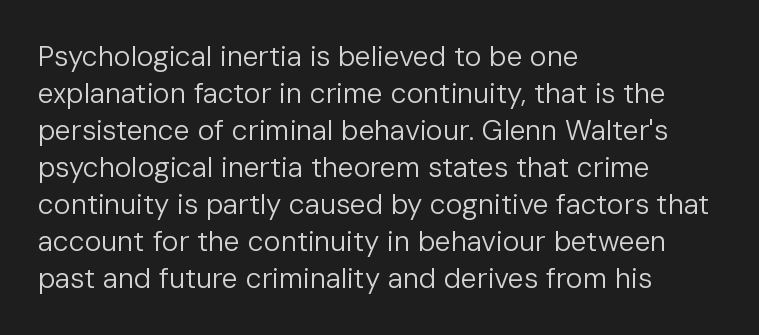
{"serif": "no", "italic": "no", "bold": "no", "weight": "regular", "width": "normal", "stroke_contrast": "low", "x_height": "medium", "monospaced": "no", "underline": "no", "align": "left", "line_spacing": "normal", "line_spacing_ratio": 1.32, "letter_spacing": "normal", "letter_spacing_em": 0.0, "glyph_px": 28}
